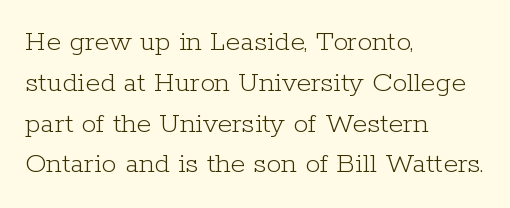
The image shows 30 px light serif type, upright; set left-aligned, normal line spacing (1.36x), normal letter spacing, not underlined; low stroke contrast and a medium x-height.
